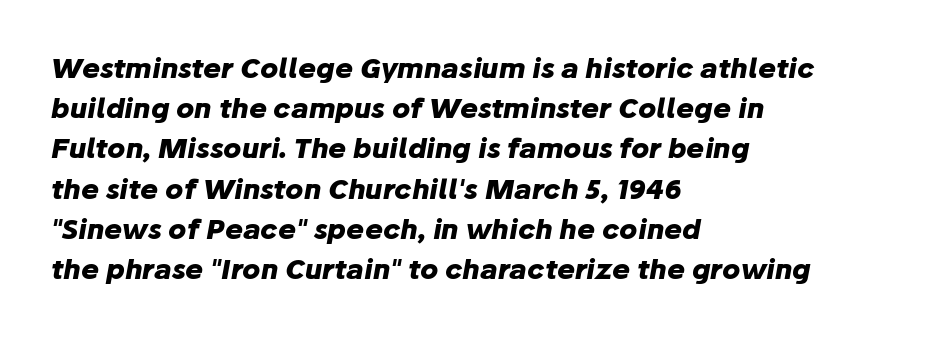
Q: Is the text bold? A: Yes.
Q: Is the text italic (slanted)? A: Yes, it leans right by about 10 degrees.
Q: Is the text underlined? A: No.
Q: How is the paragraph aligned? A: Left-aligned.
Q: Is the spacing between letters normal or unusually wide? A: Normal.
Q: Is the spacing between lines tight, normal or loose? A: Normal.
